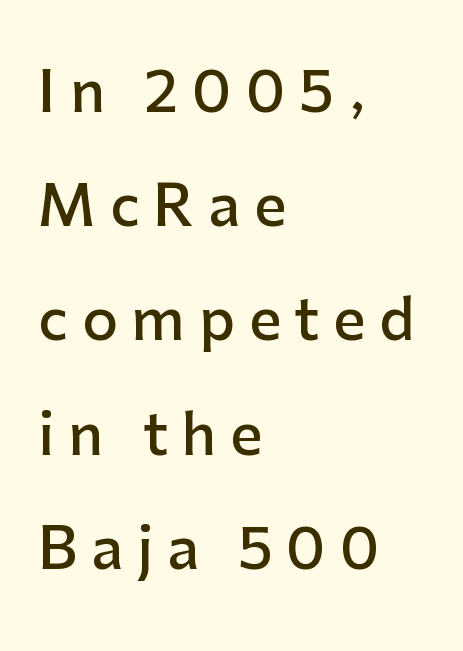
The foot of each line stays bare and open. The typesetting leans somewhat heavy: a semibold. The face used here is proportionally spaced, like ordinary book or web type. The typeface chosen for these lines omits serifs. Substantial extra tracking has been applied to these lines.
